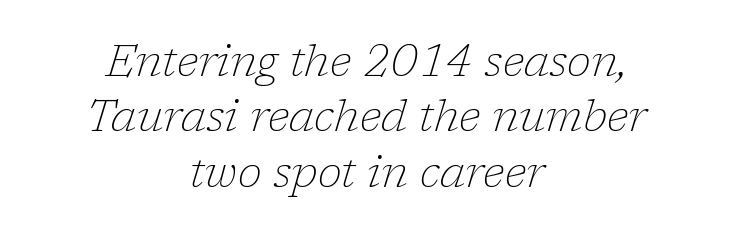
Stroke terminals: seriffed. The passage shown leans; its letterforms are oblique. This sample keeps an unexceptional amount of space between lines. Look at the tracking — it's just the regular setting, nothing added. The paragraph has two soft edges and a firm central axis. Is the type heavy? It reads as light-to-regular instead.
